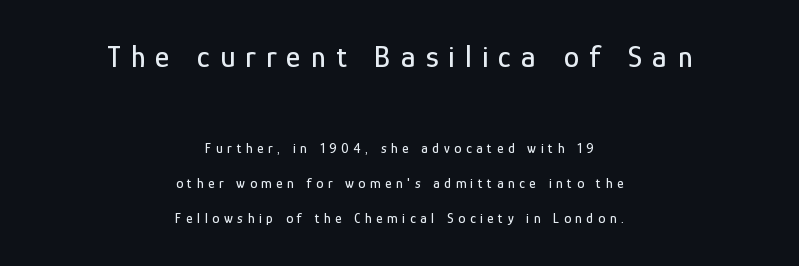
{"serif": "no", "italic": "no", "width": "condensed", "stroke_contrast": "low", "x_height": "medium", "monospaced": "no", "underline": "no", "align": "center", "line_spacing": "loose", "line_spacing_ratio": 2.47, "letter_spacing": "wide", "letter_spacing_em": 0.33, "larger_block": "first", "size_ratio": 2.21, "glyph_px": 31}
